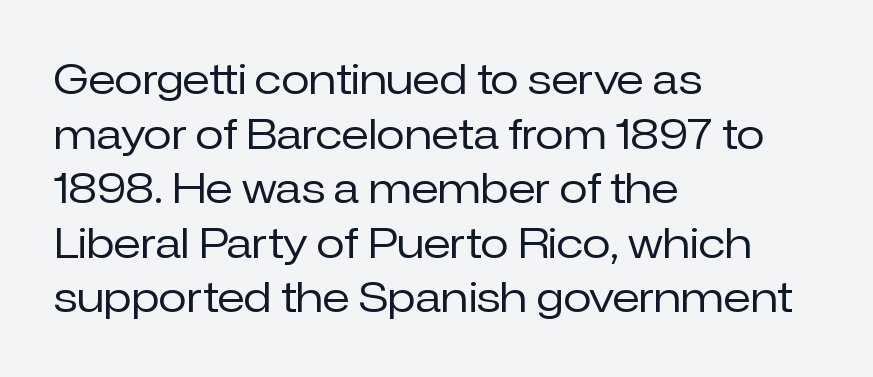
Q: Is the text bold? A: No.
Q: Is the text italic (slanted)? A: No, it is upright.
Q: Is the typeface a serif or a sans-serif typeface? A: Sans-serif.
Q: Is the text underlined? A: No.
Q: How is the paragraph aligned? A: Left-aligned.
Q: Is the spacing between letters normal or unusually wide? A: Normal.
Q: Is the spacing between lines tight, normal or loose? A: Normal.
Q: Width (condensed, normal, or wide)? A: Normal.
Q: Stroke contrast? A: Low.
Q: x-height? A: Medium.
Q: Monospaced? A: No.
